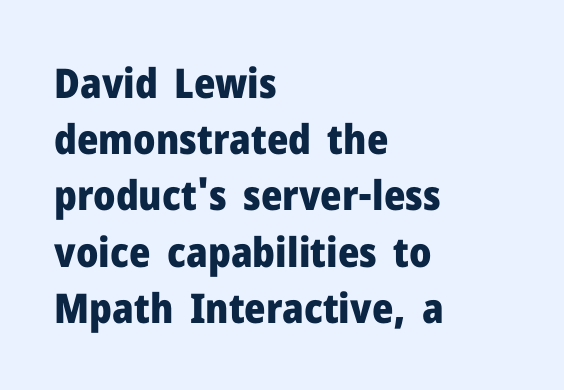
{"serif": "no", "italic": "no", "bold": "yes", "weight": "heavy", "width": "normal", "stroke_contrast": "low", "x_height": "medium", "monospaced": "no", "underline": "no", "align": "left", "line_spacing": "normal", "line_spacing_ratio": 1.37, "letter_spacing": "normal", "letter_spacing_em": 0.0, "glyph_px": 41}
